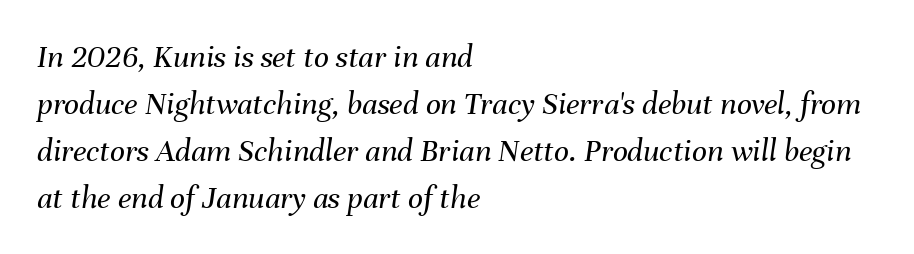
The image shows 33 px regular-weight type, italic (leaning right); set left-aligned, normal line spacing (1.42x), normal letter spacing, not underlined; medium stroke contrast and a medium x-height.
